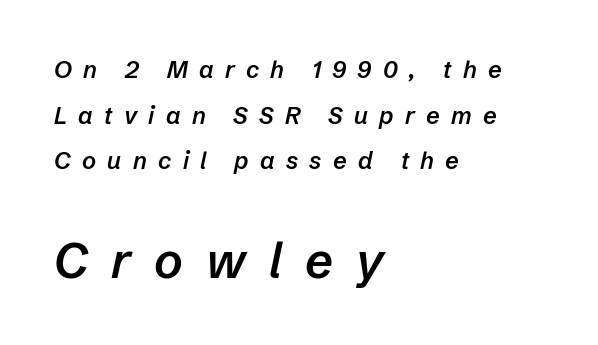
The rendering uses natural spacing where letterforms have individual widths. Weight: semibold (demi). Leading is clearly above the norm, producing a sparse column. Larger block? The one below; the one above is distinctly smaller. There is plenty of visible air inserted between adjacent glyphs. Tall strokes in this sample are angled rather than plumb.
